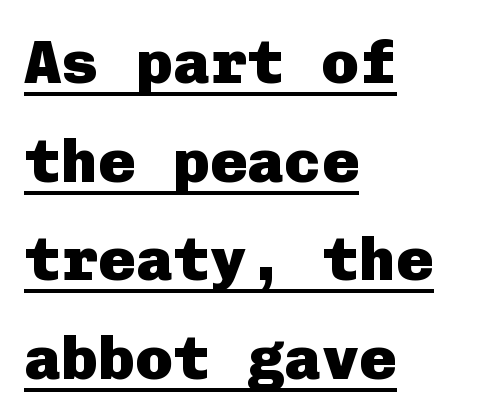
Q: Is the text bold? A: Yes.
Q: Is the text italic (slanted)? A: No, it is upright.
Q: Is the typeface a serif or a sans-serif typeface? A: Sans-serif.
Q: Is the text underlined? A: Yes.
Q: How is the paragraph aligned? A: Left-aligned.
Q: Is the spacing between letters normal or unusually wide? A: Normal.
Q: Is the spacing between lines tight, normal or loose? A: Normal.
Q: Width (condensed, normal, or wide)? A: Normal.
Q: Stroke contrast? A: Low.
Q: x-height? A: Medium.
